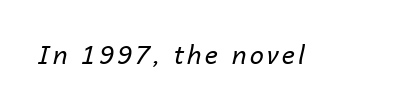
Q: Is the text bold? A: No.
Q: Is the text italic (slanted)? A: Yes, it leans right by about 14 degrees.
Q: Is the text underlined? A: No.
